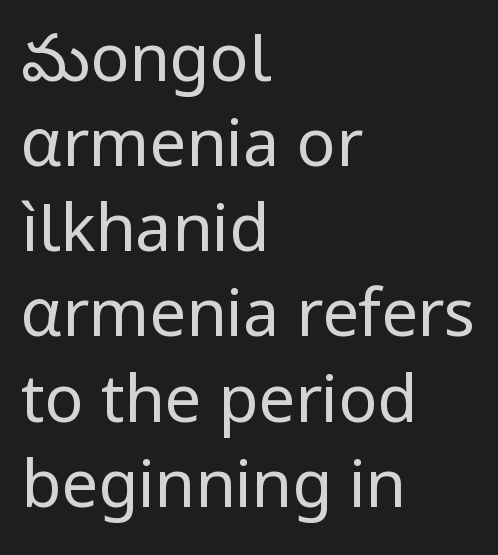
Q: Is the text bold? A: No.
Q: Is the text italic (slanted)? A: No, it is upright.
Q: Is the typeface a serif or a sans-serif typeface? A: Sans-serif.
Q: Is the text underlined? A: No.
Q: How is the paragraph aligned? A: Left-aligned.
Q: Is the spacing between letters normal or unusually wide? A: Normal.
Q: Is the spacing between lines tight, normal or loose? A: Normal.
Q: Width (condensed, normal, or wide)? A: Normal.
Q: Stroke contrast? A: Low.
Q: x-height? A: Medium.
Q: Monospaced? A: No.
